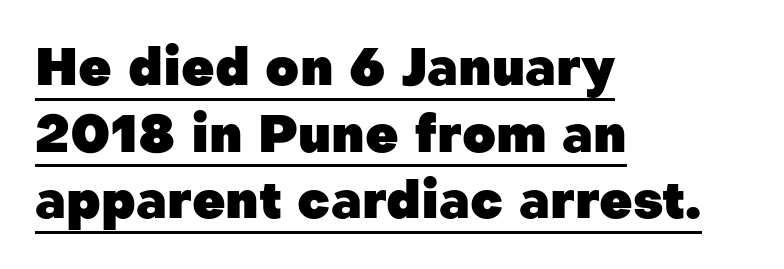
The image shows 52 px heavy sans-serif type, upright; set left-aligned, normal line spacing (1.28x), normal letter spacing, underlined; low stroke contrast and a medium x-height.
